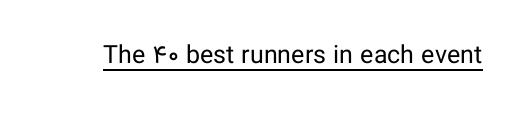
The letterforms sit at book weight or below. Posture: upright roman. Here the glyphs are tracked normally, forming tight word shapes. The words here are underlined.
